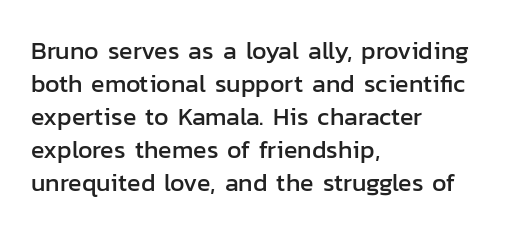
{"italic": "no", "underline": "no", "align": "left", "line_spacing": "normal", "line_spacing_ratio": 1.32, "letter_spacing": "normal", "letter_spacing_em": 0.0, "glyph_px": 25}
